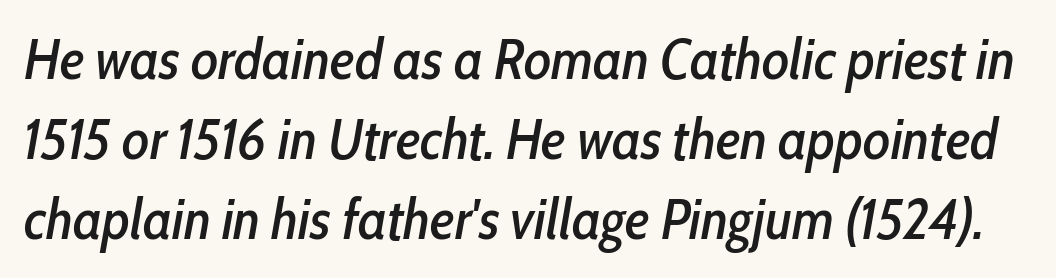
Q: Is the text italic (slanted)? A: Yes, it leans right by about 10 degrees.
Q: Is the text underlined? A: No.
Q: Is the spacing between letters normal or unusually wide? A: Normal.
Q: Is the spacing between lines tight, normal or loose? A: Normal.
Q: Width (condensed, normal, or wide)? A: Condensed.
Q: Stroke contrast? A: Low.
Q: x-height? A: Medium.
Q: Monospaced? A: No.
